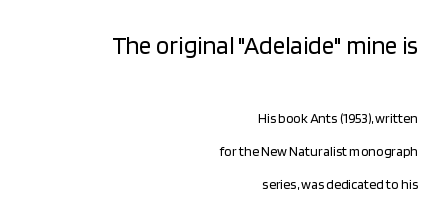
Q: Is the text bold? A: No.
Q: Is the text italic (slanted)? A: No, it is upright.
Q: Is the text underlined? A: No.
Q: How is the paragraph aligned? A: Right-aligned.
Q: Is the spacing between letters normal or unusually wide? A: Normal.
Q: Is the spacing between lines tight, normal or loose? A: Loose.
Q: Which block of text is set in a larger size, the first (top) or the second (bottom)? A: The first (top) one.
